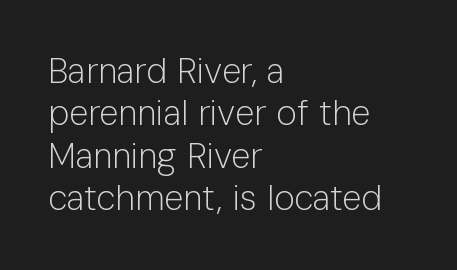
The image shows 35 px light sans-serif type, upright; set left-aligned, line spacing 1.21x, normal letter spacing, not underlined; low stroke contrast and a medium x-height.
